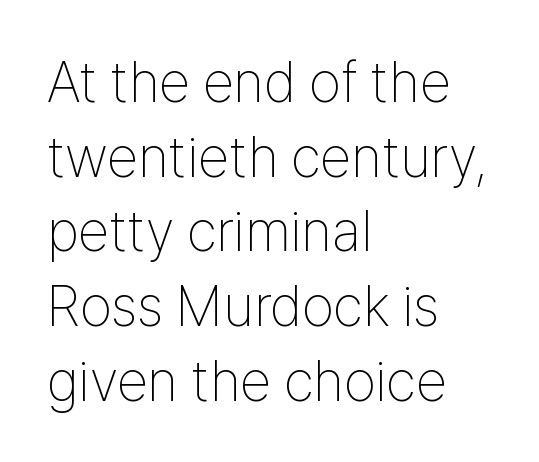
The glyphs in this specimen are sans serif. Nope, not italic — everything's standing straight. This sample uses plain, unmodified letter spacing. These lines stack with their left ends in a neat column. Compared with typical paragraphs, the rows here are spaced about the same.
